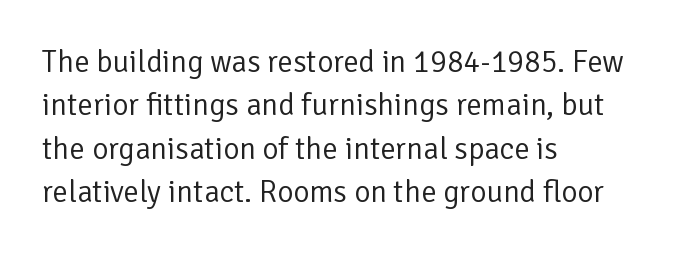
The image shows 31 px regular-weight sans-serif type, upright; set left-aligned, normal line spacing (1.4x), normal letter spacing, not underlined; low stroke contrast and a medium x-height.
